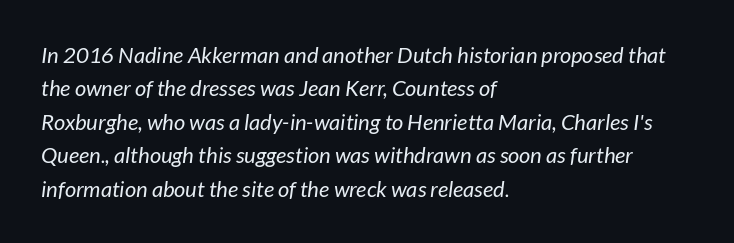
Compared with ordinary roman type, these characters are visibly tilted. Underlining? Definitely not there. Regarding leading, the lines here are spaced in the standard way. Counters stay open thanks to moderate or lighter strokes. Compared with typical body copy, the letter spacing here is the same.
